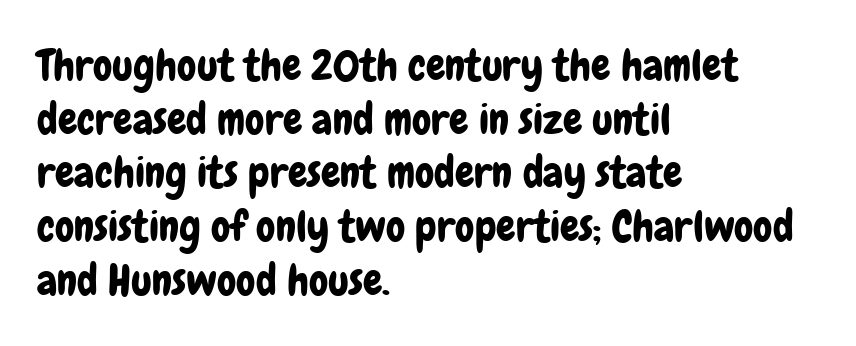
{"serif": "no", "italic": "no", "width": "condensed", "stroke_contrast": "low", "x_height": "medium", "monospaced": "no", "underline": "no", "align": "left", "line_spacing": "normal", "line_spacing_ratio": 1.25, "letter_spacing": "normal", "letter_spacing_em": 0.0, "glyph_px": 43}
